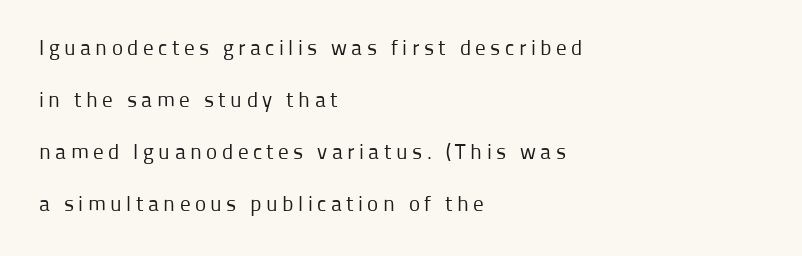
Q: Is the text bold? A: No.
Q: Is the text italic (slanted)? A: No, it is upright.
Q: Is the text underlined? A: No.
Q: How is the paragraph aligned? A: Left-aligned.
Q: Is the spacing between letters normal or unusually wide? A: Unusually wide.
Q: Is the spacing between lines tight, normal or loose? A: Loose.
